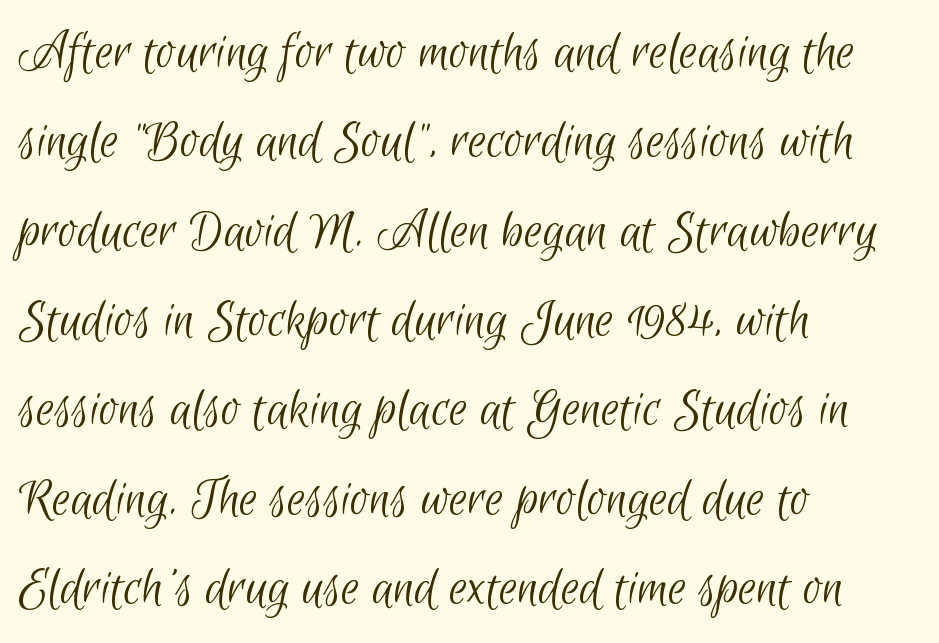
{"serif": "no", "bold": "no", "weight": "light", "width": "condensed", "stroke_contrast": "low", "x_height": "small", "monospaced": "no", "underline": "no", "align": "left", "line_spacing": "normal", "line_spacing_ratio": 1.54, "letter_spacing": "normal", "letter_spacing_em": 0.0, "glyph_px": 58}
